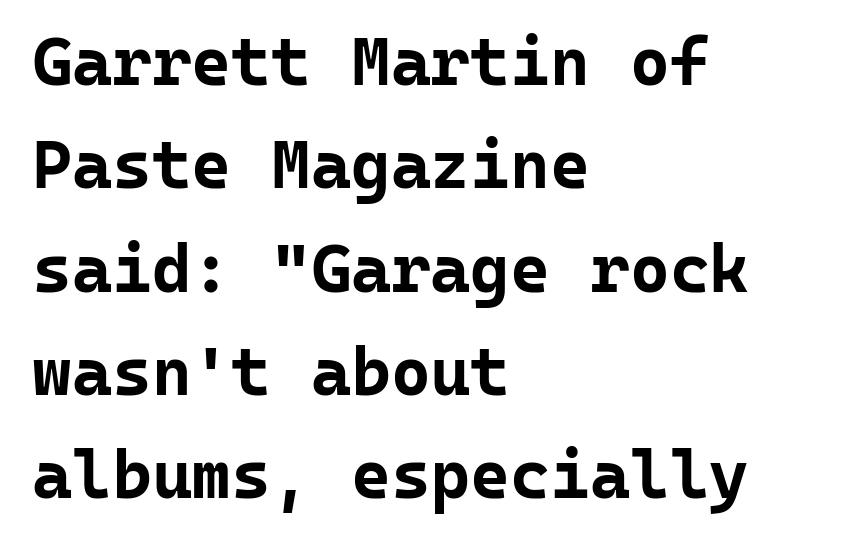
The image shows 68 px bold sans-serif type, upright, monospaced; set left-aligned, normal line spacing (1.52x), normal letter spacing, not underlined; low stroke contrast and a medium x-height.
